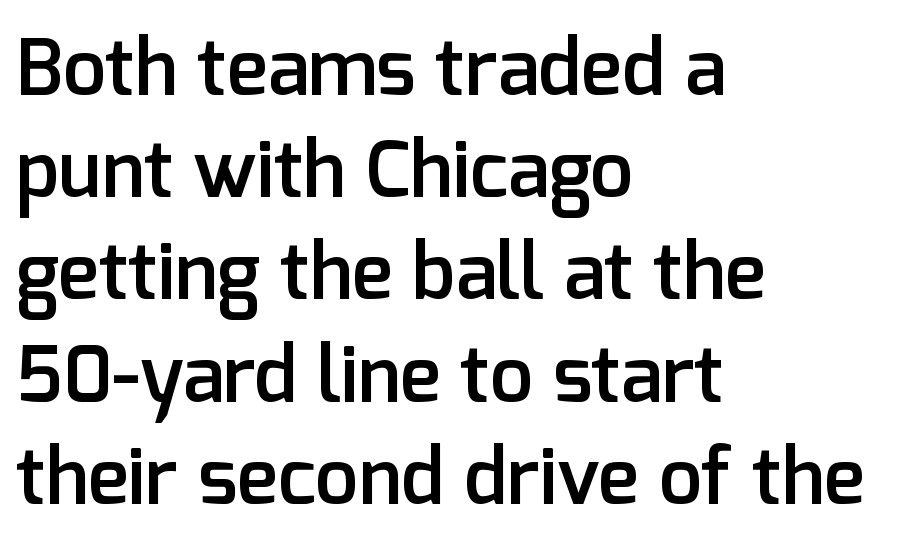
Vertical strokes here are truly vertical. Nope, no serifs anywhere on these letters. This sample uses plain, unmodified letter spacing. Underline: absent. The passage shown is semibold, sitting just below true bold.
